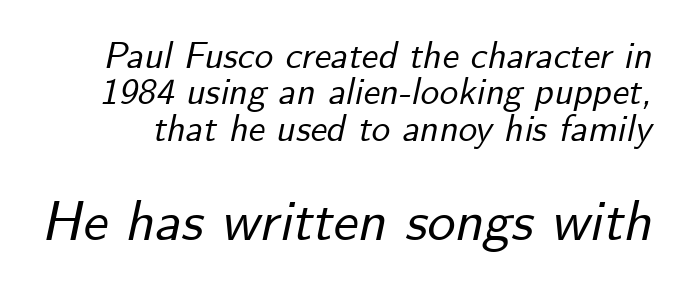
{"italic": "yes", "lean": "right", "slant_degrees": 12, "width": "normal", "stroke_contrast": "low", "x_height": "small", "monospaced": "no", "underline": "no", "line_spacing": "tight", "line_spacing_ratio": 0.98, "letter_spacing": "normal", "letter_spacing_em": 0.0, "larger_block": "second", "size_ratio": 1.51, "glyph_px": 56}
